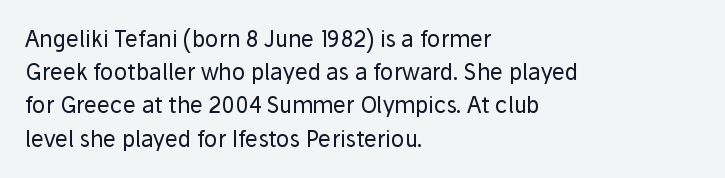
Tall strokes in this sample are plumb rather than angled. Weight: regular or lighter. Tracking value appears to be zero — textbook default spacing. The passage shown stacks its lines at a standard gap. The lines in this sample share a left origin and differ only in where they stop. Anything drawn beneath the words? Only blank space.
